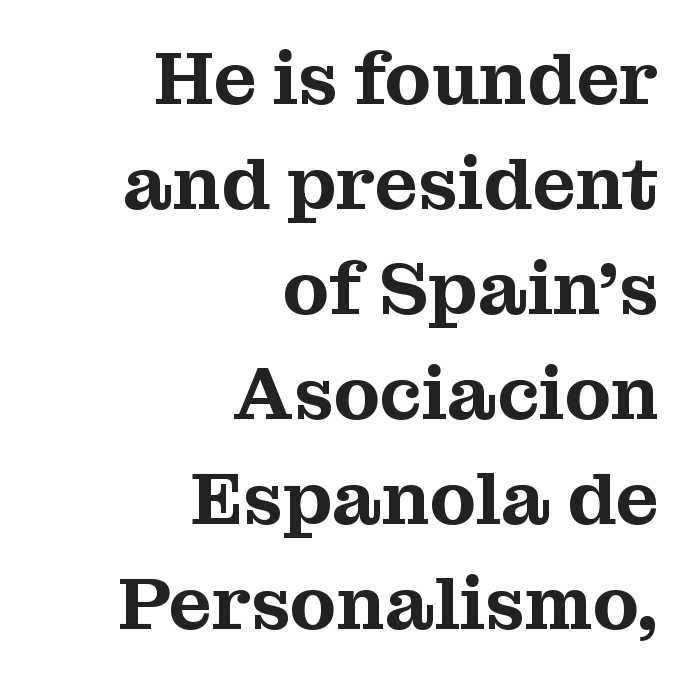
To sum up the face: it has serifs. One-word summary of the alignment: right. Glyph-to-glyph distance matches everyday printed text. Here the designer chose a conventional face with non-uniform glyph widths.
